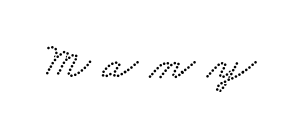
The image shows 52 px wide type; set unusually wide letter spacing (+0.23 em), not underlined; low stroke contrast and a small x-height.
